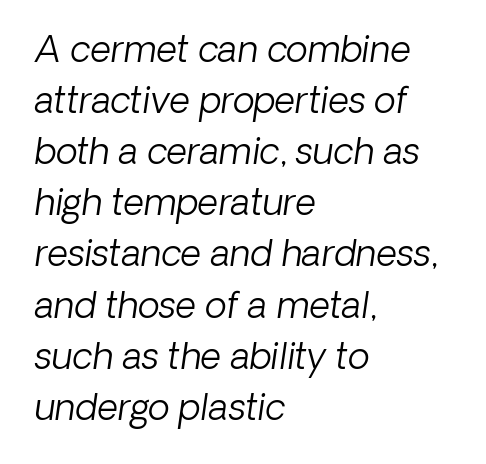
The image shows 36 px light type, italic (leaning right); set left-aligned, normal line spacing (1.42x), normal letter spacing, not underlined; low stroke contrast and a medium x-height.
